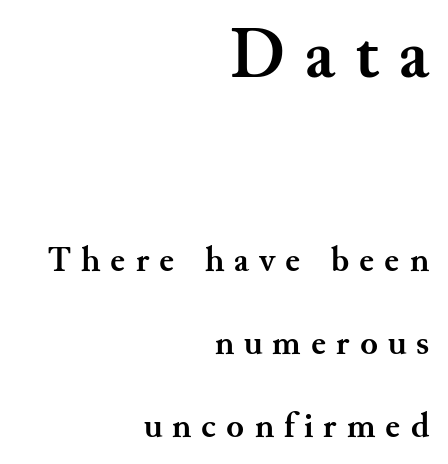
The image shows 72 px semibold serif type, upright; set right-aligned, loose line spacing (2.3x), unusually wide letter spacing (+0.28 em), not underlined; the first (top) block is 2.0x larger; medium stroke contrast and a small x-height.
